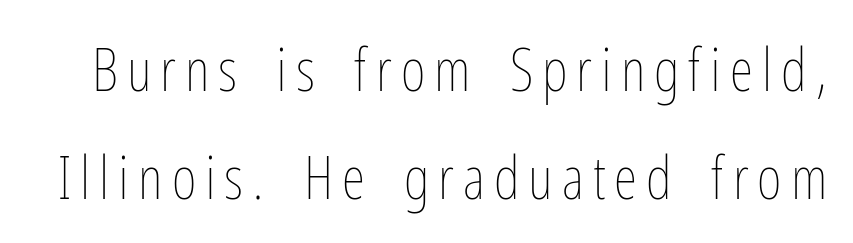
Q: Is the text bold? A: No.
Q: Is the text italic (slanted)? A: No, it is upright.
Q: Is the text underlined? A: No.
Q: Width (condensed, normal, or wide)? A: Condensed.
Q: Stroke contrast? A: Low.
Q: x-height? A: Medium.
Q: Monospaced? A: No.
